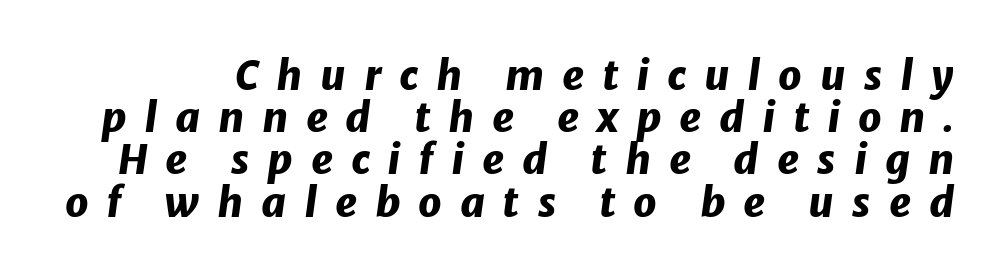
Q: Is the text bold? A: Yes.
Q: Is the text italic (slanted)? A: Yes, it leans right by about 8 degrees.
Q: Is the text underlined? A: No.
Q: Is the spacing between letters normal or unusually wide? A: Unusually wide.
Q: Is the spacing between lines tight, normal or loose? A: Tight.
Q: Width (condensed, normal, or wide)? A: Normal.
Q: Stroke contrast? A: Low.
Q: x-height? A: Medium.
Q: Monospaced? A: No.
